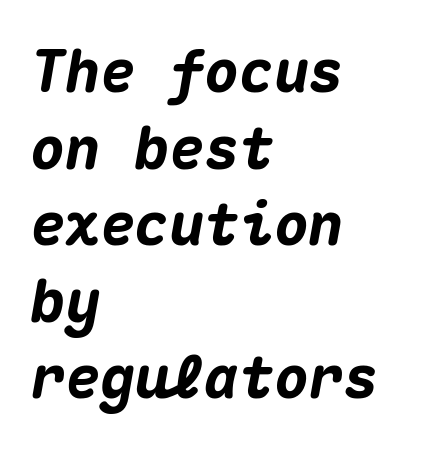
Q: Is the text bold? A: Yes.
Q: Is the text italic (slanted)? A: Yes, it leans right by about 10 degrees.
Q: Is the text underlined? A: No.
Q: How is the paragraph aligned? A: Left-aligned.
Q: Is the spacing between letters normal or unusually wide? A: Normal.
Q: Is the spacing between lines tight, normal or loose? A: Normal.
Q: Width (condensed, normal, or wide)? A: Normal.
Q: Stroke contrast? A: Medium.
Q: x-height? A: Medium.
Q: Monospaced? A: Yes.
